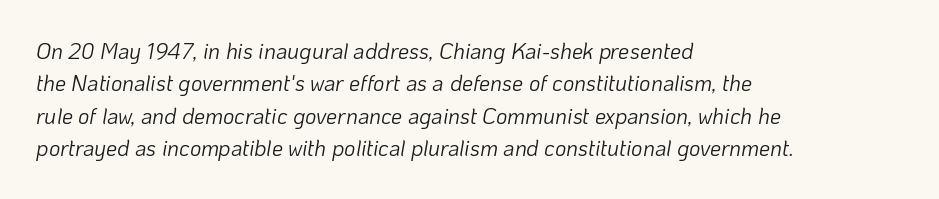
The leading is moderate, giving the passage an even texture. The letters are slanted; this is an italic face. Each line starts at the same left margin while the right side varies. The words here are not underlined. Compared with typical body copy, the letter spacing here is the same. Stems and bowls with no extra thickness — not bold.
